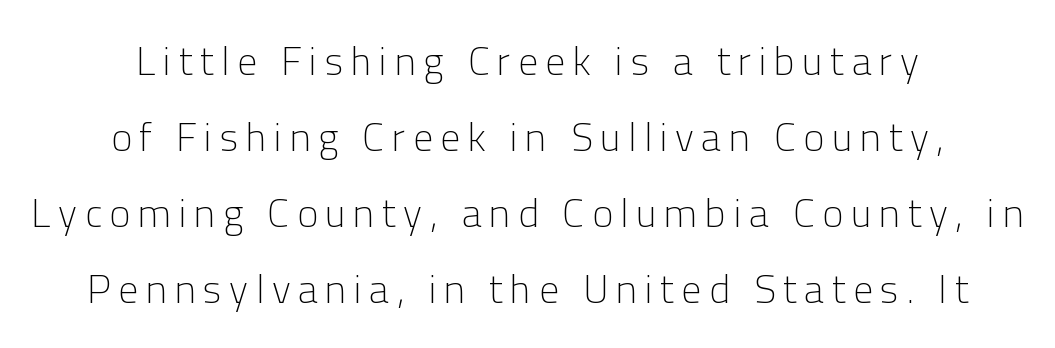
The image shows 40 px light sans-serif type, upright; set centered, loose line spacing (1.9x), not underlined; low stroke contrast and a medium x-height.
